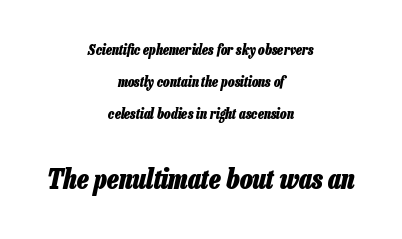
The image shows 27 px bold type, italic (leaning right); set centered, loose line spacing (2.3x), normal letter spacing, not underlined; the second (bottom) block is 1.93x larger.
